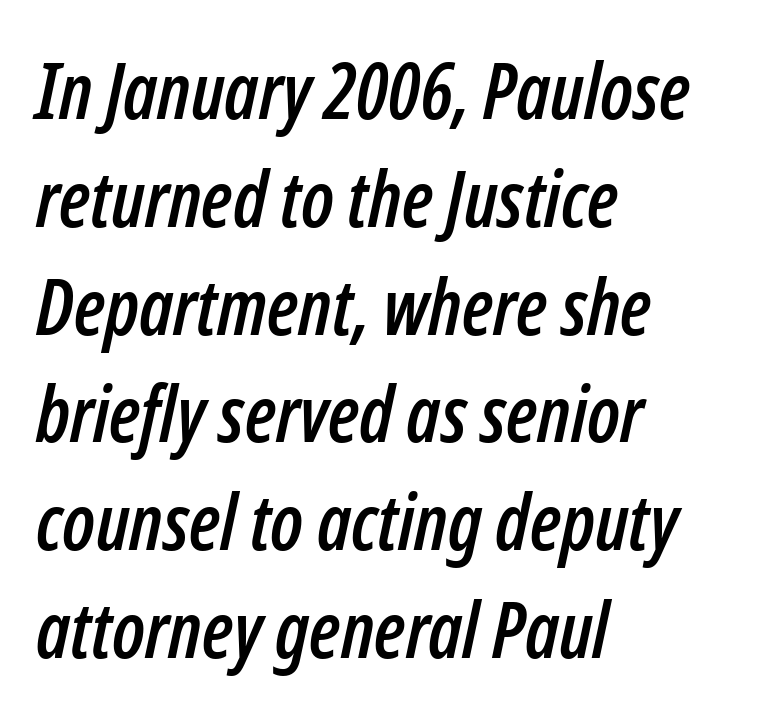
The image shows 77 px condensed type, italic (leaning right); set left-aligned, normal line spacing (1.4x), normal letter spacing, not underlined; low stroke contrast and a medium x-height.
